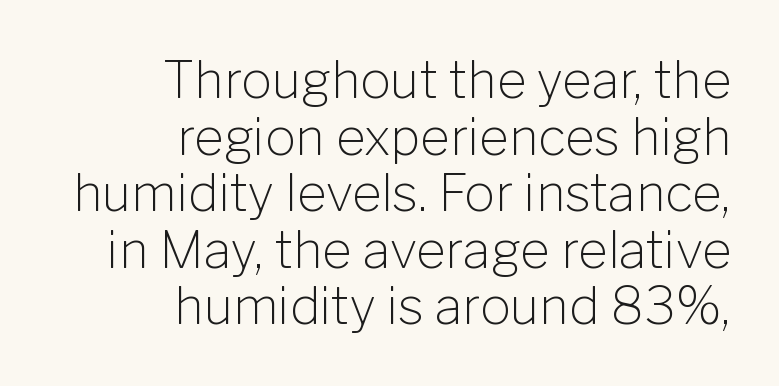
Q: Is the text bold? A: No.
Q: Is the text italic (slanted)? A: No, it is upright.
Q: Is the typeface a serif or a sans-serif typeface? A: Sans-serif.
Q: Is the text underlined? A: No.
Q: How is the paragraph aligned? A: Right-aligned.
Q: Is the spacing between letters normal or unusually wide? A: Normal.
Q: Is the spacing between lines tight, normal or loose? A: Tight.
Q: Width (condensed, normal, or wide)? A: Normal.
Q: Stroke contrast? A: Low.
Q: x-height? A: Medium.
Q: Monospaced? A: No.
